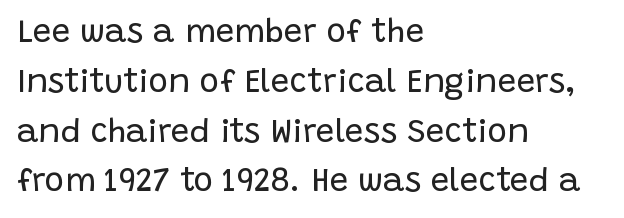
Q: Is the text bold? A: No.
Q: Is the text italic (slanted)? A: No, it is upright.
Q: Is the typeface a serif or a sans-serif typeface? A: Sans-serif.
Q: Is the text underlined? A: No.
Q: How is the paragraph aligned? A: Left-aligned.
Q: Is the spacing between letters normal or unusually wide? A: Normal.
Q: Is the spacing between lines tight, normal or loose? A: Normal.
Q: Width (condensed, normal, or wide)? A: Normal.
Q: Stroke contrast? A: Low.
Q: x-height? A: Large.
Q: Monospaced? A: No.
